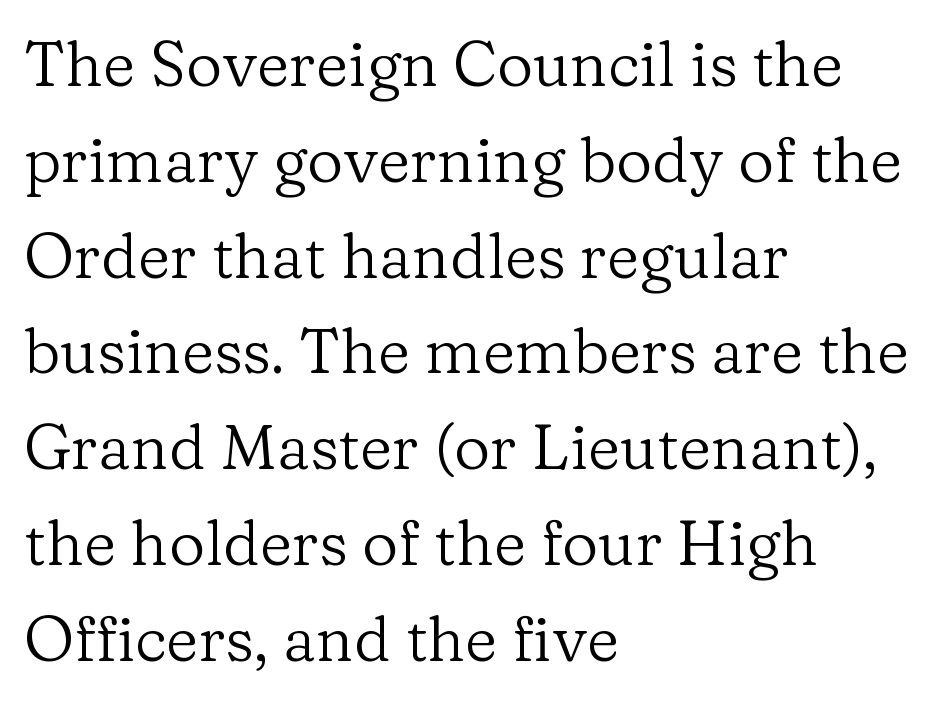
The image shows 63 px regular-weight serif type, upright; set left-aligned, normal line spacing (1.52x), normal letter spacing, not underlined; low stroke contrast and a medium x-height.
